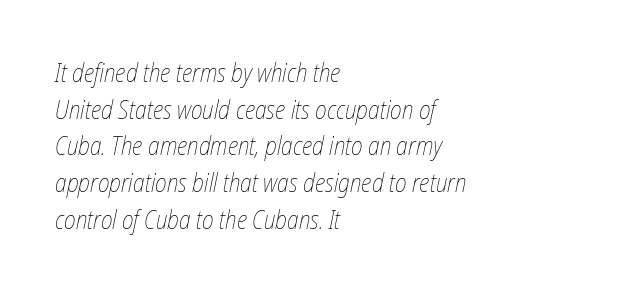
The image shows 25 px text type, italic (leaning right); set left-aligned, normal line spacing (1.47x), normal letter spacing, not underlined.
